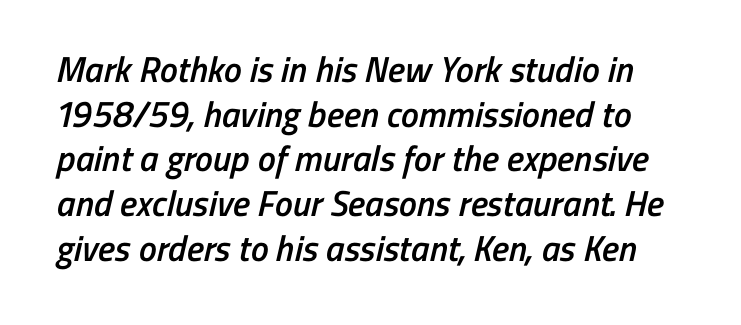
{"serif": "no", "bold": "semi", "weight": "semibold", "width": "condensed", "stroke_contrast": "low", "x_height": "medium", "monospaced": "no", "underline": "no", "line_spacing_ratio": 1.24, "letter_spacing": "normal", "letter_spacing_em": 0.0, "glyph_px": 36}
